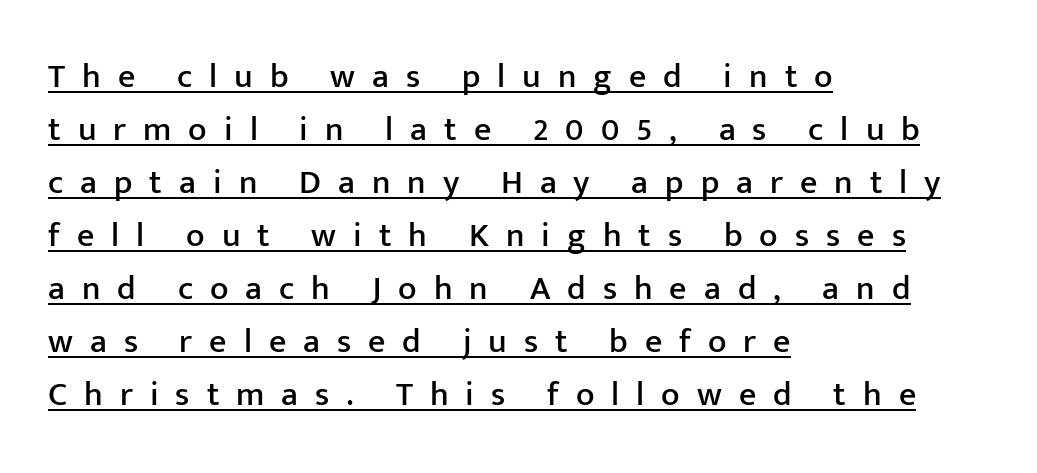
Q: Is the text italic (slanted)? A: No, it is upright.
Q: Is the typeface a serif or a sans-serif typeface? A: Sans-serif.
Q: Is the text underlined? A: Yes.
Q: How is the paragraph aligned? A: Left-aligned.
Q: Is the spacing between letters normal or unusually wide? A: Unusually wide.
Q: Is the spacing between lines tight, normal or loose? A: Normal.
Q: Width (condensed, normal, or wide)? A: Normal.
Q: Stroke contrast? A: Low.
Q: x-height? A: Medium.
Q: Monospaced? A: No.
